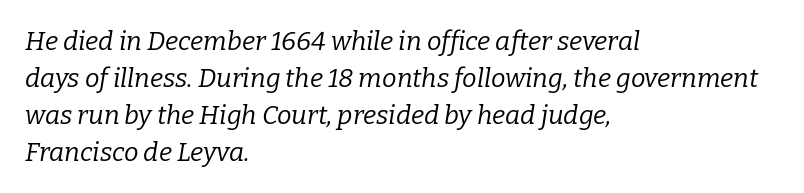
The image shows 26 px text type, italic (leaning right); set left-aligned, normal line spacing (1.42x), normal letter spacing, not underlined.
